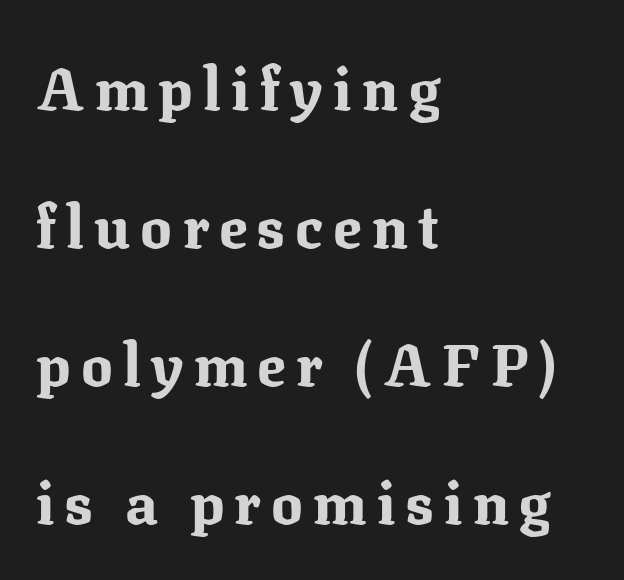
Note the varied advance widths — an 'i' is clearly narrower than an 'm'. Heft: maximum for text — a bold. The passage shown is not underscored anywhere. Which margin do the lines hug? The left one — the right edge is uneven. The rendering shows small feet on the letterforms — a serif design.
